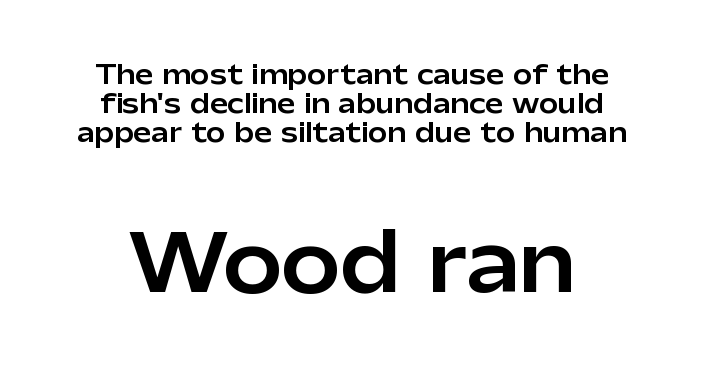
Q: Is the text italic (slanted)? A: No, it is upright.
Q: Is the typeface a serif or a sans-serif typeface? A: Sans-serif.
Q: Is the text underlined? A: No.
Q: How is the paragraph aligned? A: Centered.
Q: Is the spacing between letters normal or unusually wide? A: Normal.
Q: Is the spacing between lines tight, normal or loose? A: Tight.
Q: Which block of text is set in a larger size, the first (top) or the second (bottom)? A: The second (bottom) one.
Q: Width (condensed, normal, or wide)? A: Normal.
Q: Stroke contrast? A: Low.
Q: x-height? A: Medium.
Q: Monospaced? A: No.
